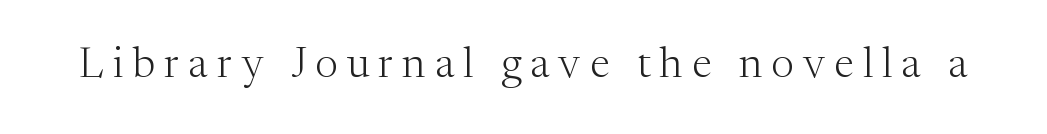
Q: Is the text bold? A: No.
Q: Is the text italic (slanted)? A: No, it is upright.
Q: Is the typeface a serif or a sans-serif typeface? A: Serif.
Q: Is the text underlined? A: No.
Q: Is the spacing between letters normal or unusually wide? A: Unusually wide.
Q: Width (condensed, normal, or wide)? A: Normal.
Q: Stroke contrast? A: Medium.
Q: x-height? A: Medium.
Q: Monospaced? A: No.
